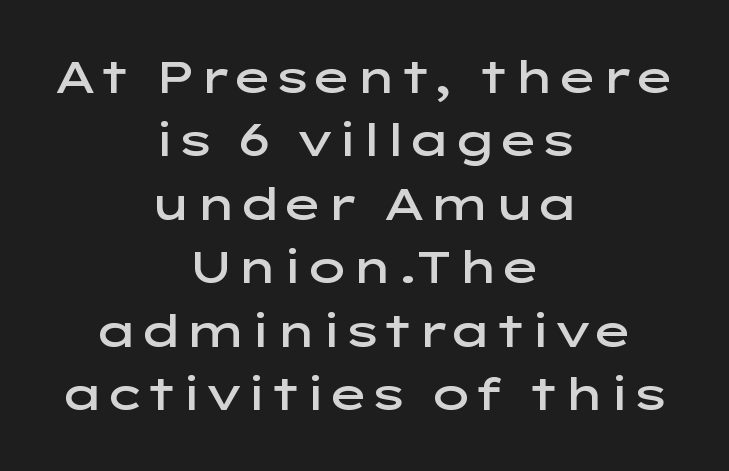
{"serif": "no", "italic": "no", "bold": "semi", "weight": "semibold", "width": "wide", "stroke_contrast": "low", "x_height": "medium", "monospaced": "no", "underline": "no", "align": "center", "line_spacing": "normal", "line_spacing_ratio": 1.41, "letter_spacing": "normal", "letter_spacing_em": 0.0, "glyph_px": 45}
